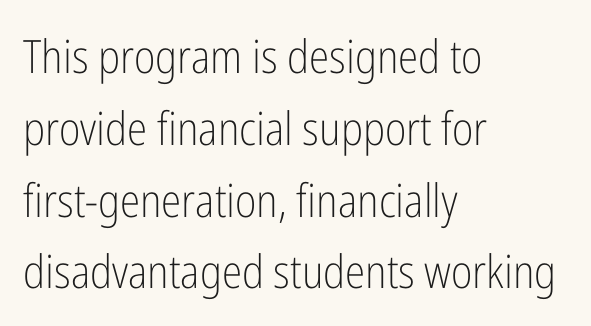
Q: Is the text bold? A: No.
Q: Is the text italic (slanted)? A: No, it is upright.
Q: Is the typeface a serif or a sans-serif typeface? A: Sans-serif.
Q: Is the text underlined? A: No.
Q: How is the paragraph aligned? A: Left-aligned.
Q: Is the spacing between letters normal or unusually wide? A: Normal.
Q: Is the spacing between lines tight, normal or loose? A: Normal.
Q: Width (condensed, normal, or wide)? A: Condensed.
Q: Stroke contrast? A: Low.
Q: x-height? A: Medium.
Q: Monospaced? A: No.
